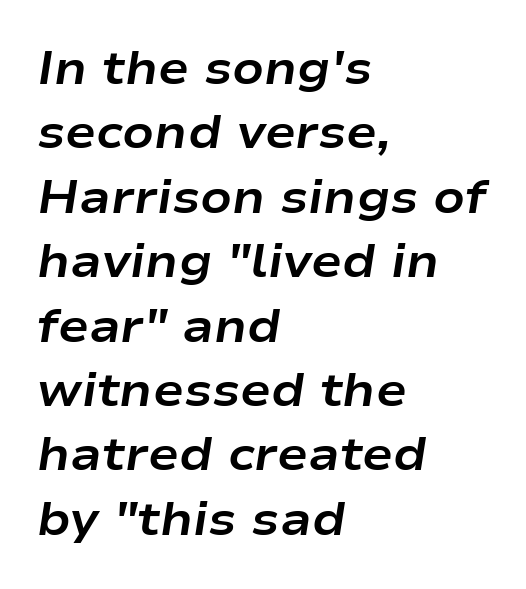
The image shows 46 px bold, wide type, italic (leaning right); set left-aligned, normal line spacing (1.4x), normal letter spacing, not underlined; low stroke contrast and a medium x-height.
